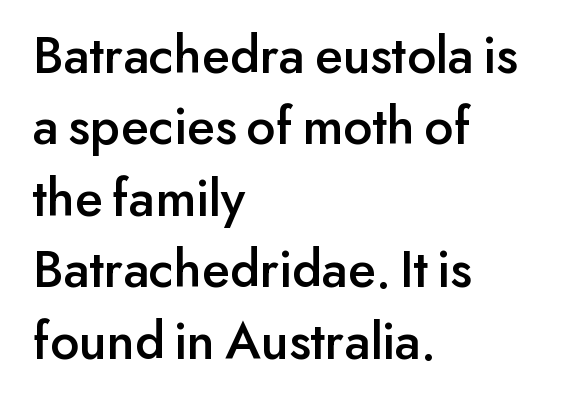
Think of a printed novel: that variable character pitch is what you see here. Each word holds together tightly as a unit, with standard inter-letter gaps. Each row of text sits above clean, open space. The line-height multiplier appears to be the usual default.
